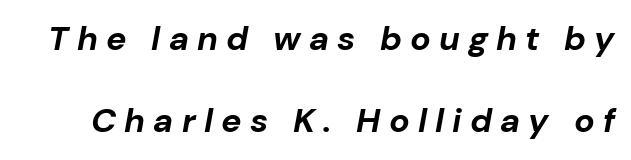
{"italic": "yes", "lean": "right", "slant_degrees": 10, "bold": "yes", "weight": "bold", "width": "normal", "stroke_contrast": "low", "x_height": "medium", "monospaced": "no", "underline": "no", "line_spacing": "loose", "line_spacing_ratio": 2.42, "letter_spacing": "wide", "letter_spacing_em": 0.24, "glyph_px": 34}
